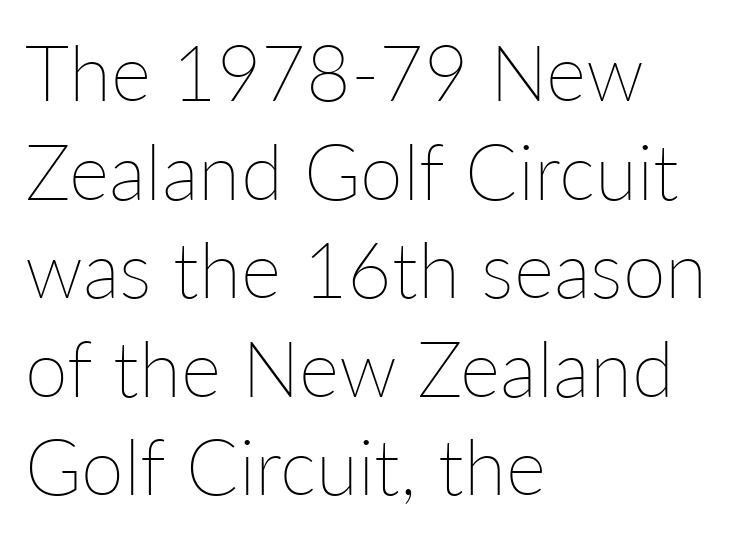
Q: Is the text bold? A: No.
Q: Is the text italic (slanted)? A: No, it is upright.
Q: Is the text underlined? A: No.
Q: How is the paragraph aligned? A: Left-aligned.
Q: Is the spacing between letters normal or unusually wide? A: Normal.
Q: Is the spacing between lines tight, normal or loose? A: Normal.
Q: Width (condensed, normal, or wide)? A: Normal.
Q: Stroke contrast? A: Low.
Q: x-height? A: Medium.
Q: Monospaced? A: No.
